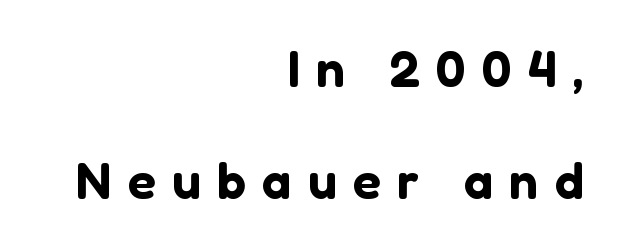
These lines are rendered in a variable-pitch font. I'd call this a sans setting — the letters go barefoot. Rule under the text: the space is simply empty. Vertical strokes here are truly vertical. Display-style spreading of the glyphs; the letterfit is very open. Compared with typical paragraphs, the rows here are farther apart.
